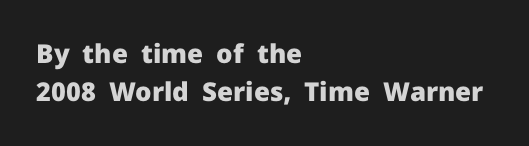
The image shows 26 px bold type, upright; set left-aligned, normal line spacing (1.48x), normal letter spacing, not underlined.
